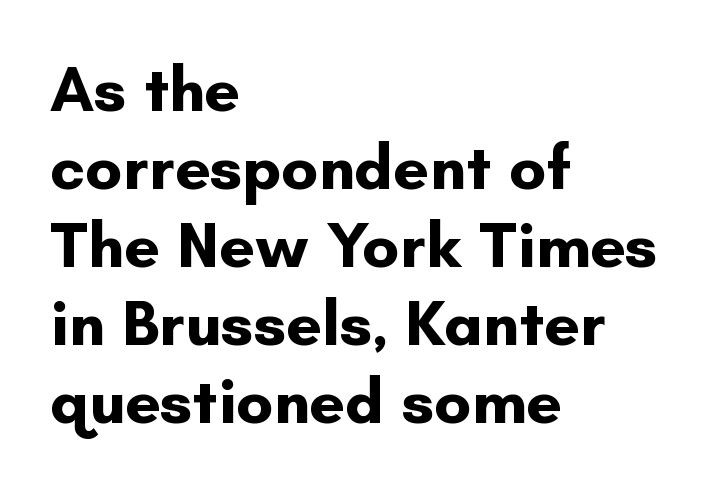
The image shows 64 px bold sans-serif type, upright; set left-aligned, line spacing 1.22x, normal letter spacing, not underlined; low stroke contrast and a small x-height.
